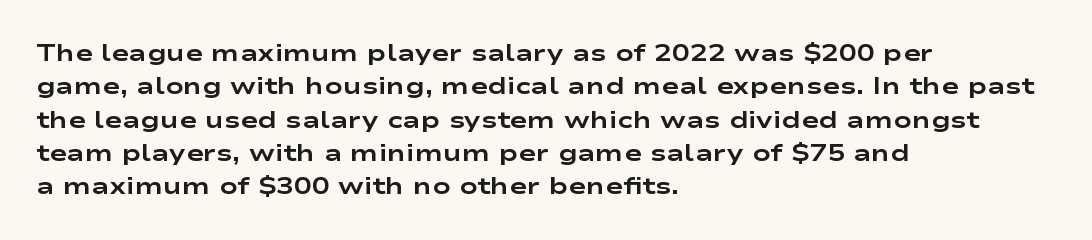
The image shows 24 px bold type, upright; set left-aligned, normal line spacing (1.39x), normal letter spacing, not underlined.
